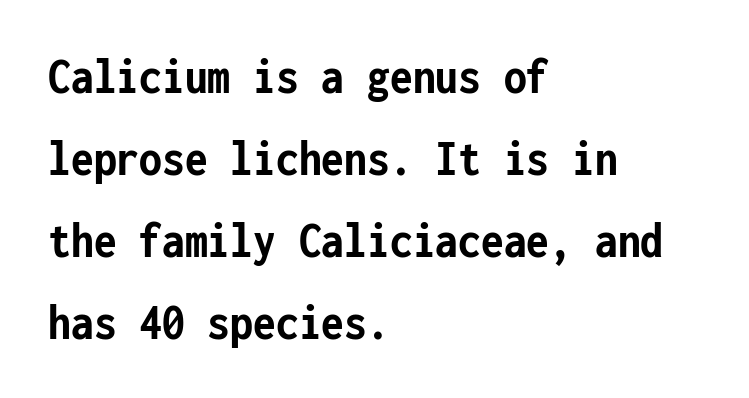
{"serif": "no", "italic": "no", "bold": "yes", "weight": "semibold", "width": "condensed", "stroke_contrast": "low", "x_height": "medium", "monospaced": "yes", "underline": "no", "align": "left", "line_spacing": "normal", "line_spacing_ratio": 1.58, "letter_spacing": "normal", "letter_spacing_em": 0.0, "glyph_px": 52}
